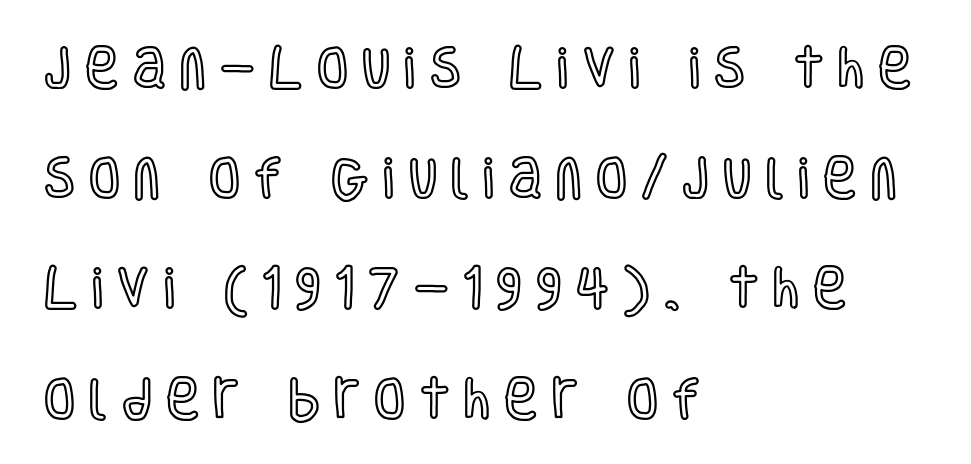
Just letters on the line, the space beneath them empty. If you drew a ruler down the left edge, every line would touch it. Substantial extra tracking has been applied to these lines. Compared with typical paragraphs, the rows here are farther apart.
